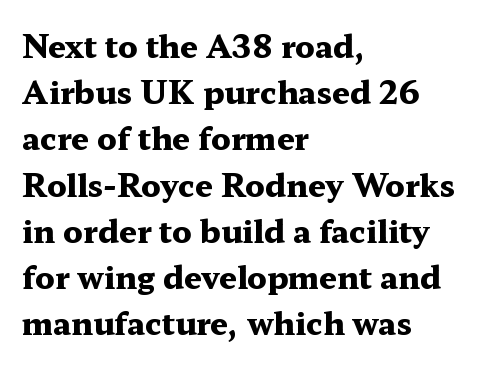
{"serif": "yes", "italic": "no", "bold": "yes", "weight": "heavy", "width": "wide", "stroke_contrast": "medium", "x_height": "medium", "monospaced": "no", "underline": "no", "align": "left", "line_spacing": "normal", "line_spacing_ratio": 1.49, "letter_spacing": "normal", "letter_spacing_em": 0.0, "glyph_px": 31}
